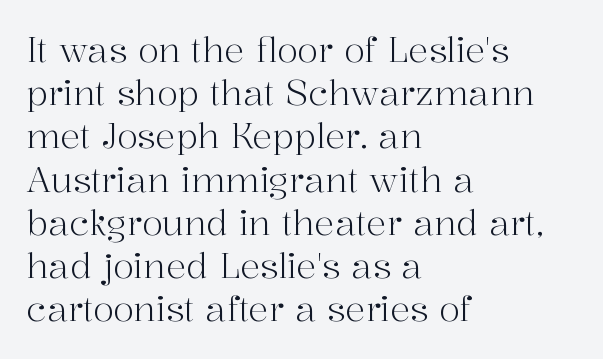
The image shows 34 px light serif type, upright; set left-aligned, normal line spacing (1.27x), normal letter spacing, not underlined; high stroke contrast and a medium x-height.
